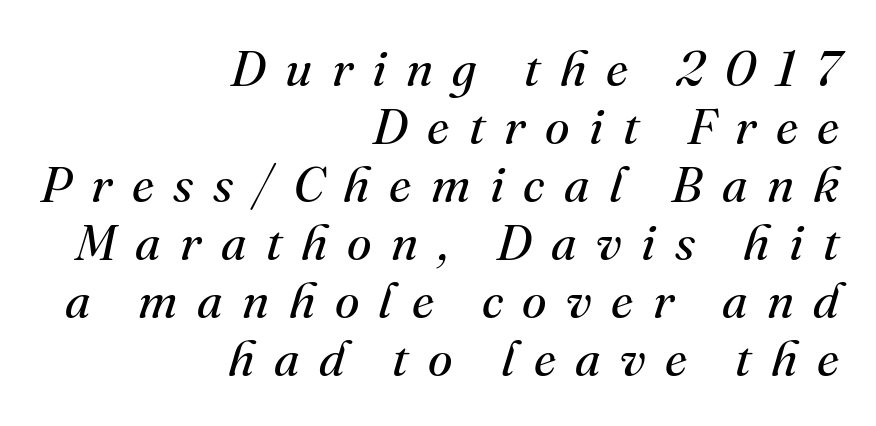
{"serif": "yes", "italic": "yes", "lean": "right", "slant_degrees": 16, "bold": "no", "weight": "regular", "width": "normal", "stroke_contrast": "medium", "x_height": "small", "monospaced": "no", "underline": "no", "align": "right", "line_spacing_ratio": 1.16, "letter_spacing": "wide", "letter_spacing_em": 0.39, "glyph_px": 50}
